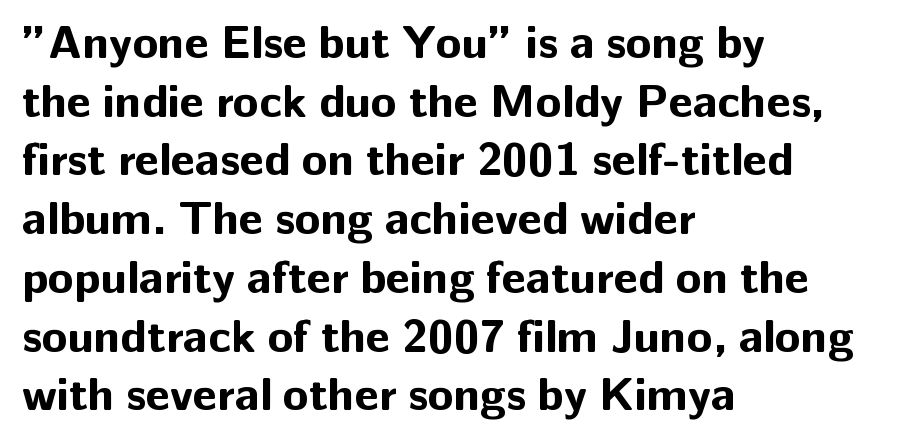
This sample has the flowing, uneven cadence of proportional lettering. Has an underline been added? It has not. This sample uses a sans-serif face. Students, this is bold: see how much ink each stroke carries.
